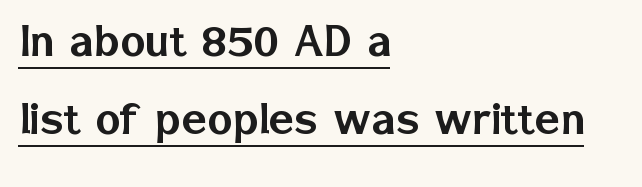
{"serif": "no", "italic": "no", "width": "normal", "stroke_contrast": "low", "x_height": "medium", "monospaced": "no", "underline": "yes", "align": "left", "line_spacing": "normal", "line_spacing_ratio": 1.48, "letter_spacing": "normal", "letter_spacing_em": 0.0, "glyph_px": 53}
